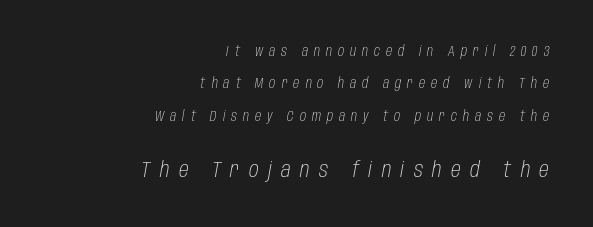
The image shows 22 px text type, italic (leaning right); set right-aligned, loose line spacing (2.31x), unusually wide letter spacing (+0.43 em), not underlined; the second (bottom) block is 1.57x larger.
